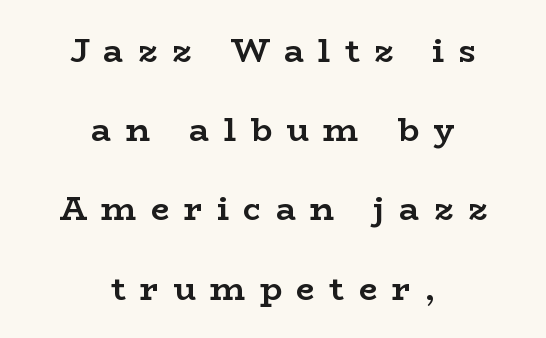
The image shows 33 px semibold, wide serif type, upright; set centered, loose line spacing (2.4x), unusually wide letter spacing (+0.44 em), not underlined; low stroke contrast and a medium x-height.
